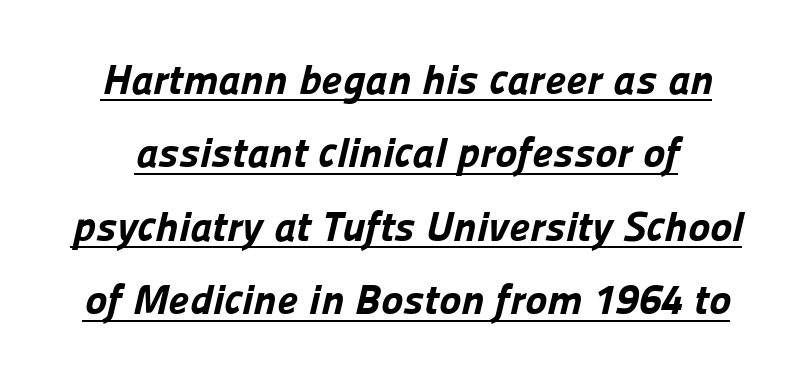
Does a line run under the words? Yes, clearly. These lines are composed in type without serifs. Each letter keeps its own natural width here, so spacing adapts to shape. Weight: bold. The tracking reads as untouched default to a designer's eye.
